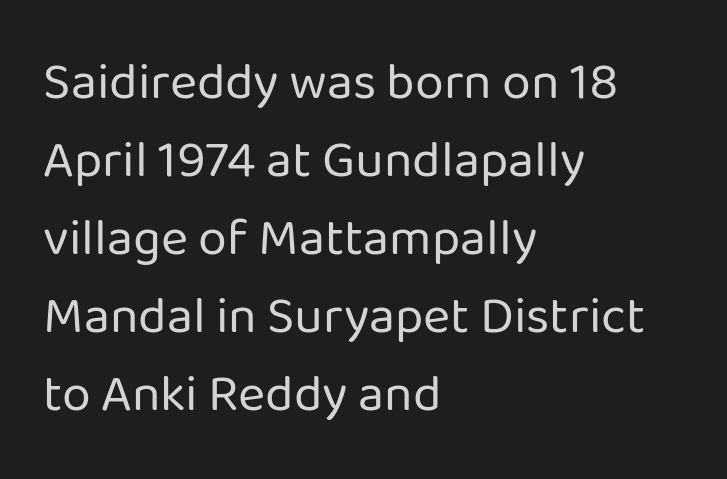
Q: Is the text bold? A: No.
Q: Is the text italic (slanted)? A: No, it is upright.
Q: Is the typeface a serif or a sans-serif typeface? A: Sans-serif.
Q: Is the text underlined? A: No.
Q: How is the paragraph aligned? A: Left-aligned.
Q: Is the spacing between letters normal or unusually wide? A: Normal.
Q: Is the spacing between lines tight, normal or loose? A: Normal.
Q: Width (condensed, normal, or wide)? A: Normal.
Q: Stroke contrast? A: Low.
Q: x-height? A: Medium.
Q: Monospaced? A: No.
